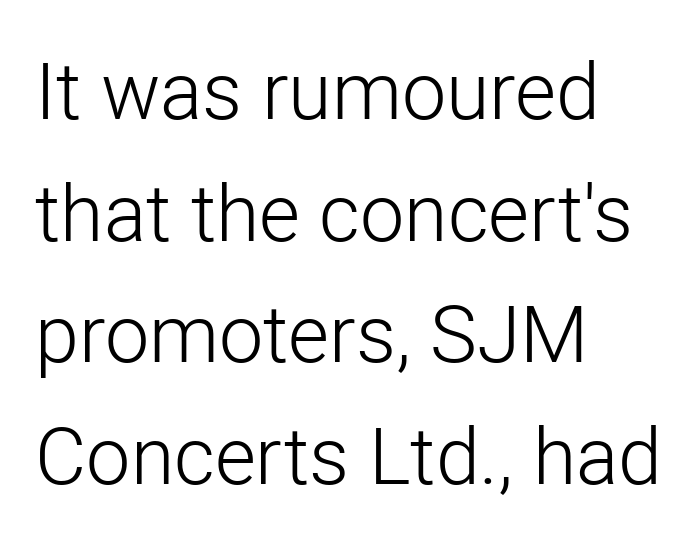
{"serif": "no", "italic": "no", "bold": "no", "weight": "light", "width": "normal", "stroke_contrast": "low", "x_height": "medium", "monospaced": "no", "underline": "no", "align": "left", "line_spacing": "normal", "line_spacing_ratio": 1.54, "letter_spacing": "normal", "letter_spacing_em": 0.0, "glyph_px": 79}
